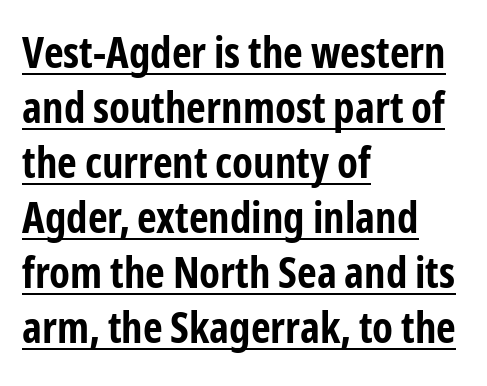
How would I describe the line gaps? Plain and ordinary. In terms of letterform style, serifs are entirely absent. You could not count columns in this text — the font is proportionally spaced. The paragraph shown leans on its left margin. Short note: letters normally spaced. These words are printed bold, with thick strokes throughout.
